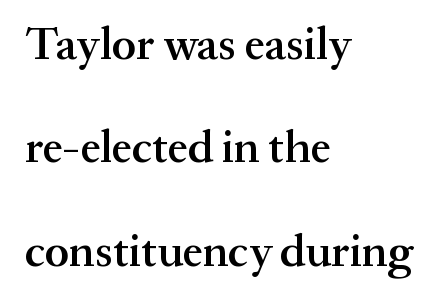
The image shows 45 px semibold serif type, upright; set left-aligned, loose line spacing (2.3x), normal letter spacing, not underlined; medium stroke contrast and a medium x-height.
